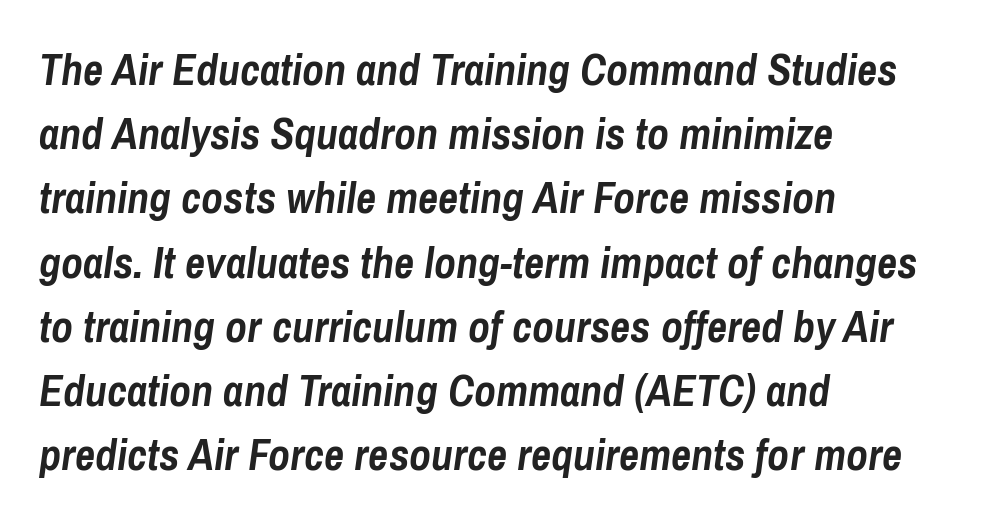
{"italic": "yes", "lean": "right", "slant_degrees": 8, "bold": "yes", "weight": "semibold", "width": "condensed", "stroke_contrast": "low", "x_height": "medium", "monospaced": "no", "underline": "no", "align": "left", "line_spacing": "normal", "line_spacing_ratio": 1.46, "letter_spacing": "normal", "letter_spacing_em": 0.0, "glyph_px": 44}
